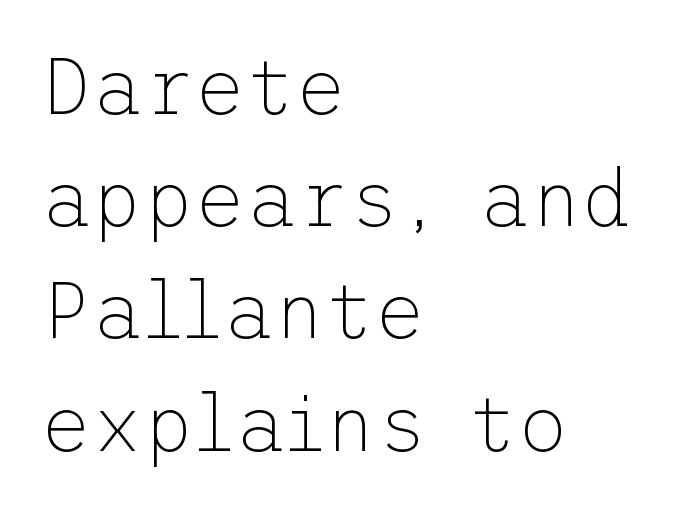
{"serif": "no", "italic": "no", "bold": "no", "weight": "thin", "width": "normal", "stroke_contrast": "low", "x_height": "medium", "underline": "no", "align": "left", "line_spacing": "normal", "line_spacing_ratio": 1.42, "letter_spacing": "normal", "letter_spacing_em": 0.0, "glyph_px": 79}
